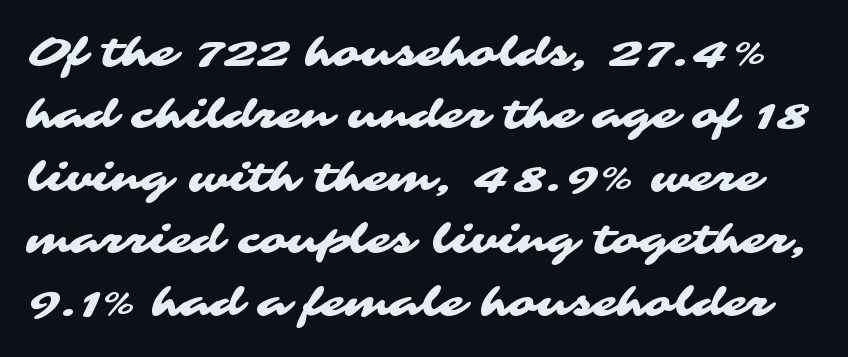
The image shows 40 px wide sans-serif type; set normal line spacing (1.56x), normal letter spacing, not underlined; medium stroke contrast and a medium x-height.
